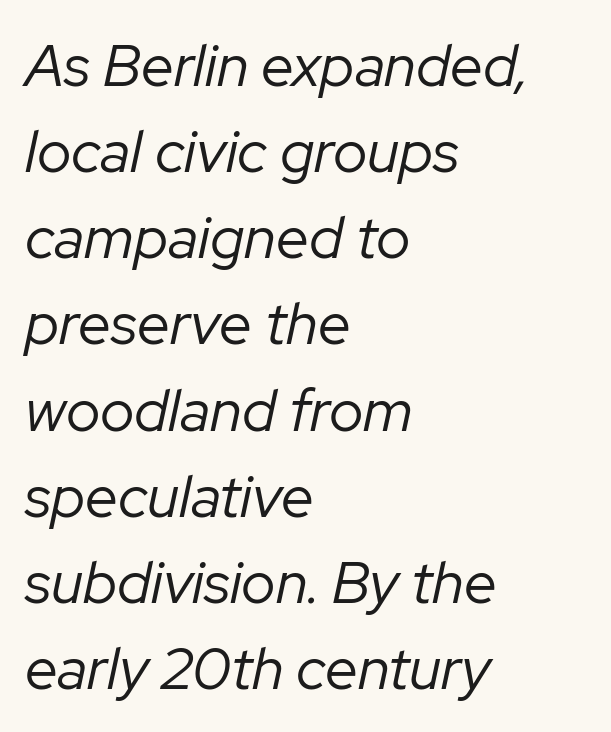
{"italic": "yes", "lean": "right", "slant_degrees": 12, "bold": "no", "weight": "regular", "width": "normal", "stroke_contrast": "low", "x_height": "medium", "monospaced": "no", "underline": "no", "align": "left", "line_spacing": "normal", "line_spacing_ratio": 1.46, "letter_spacing": "normal", "letter_spacing_em": 0.0, "glyph_px": 59}
